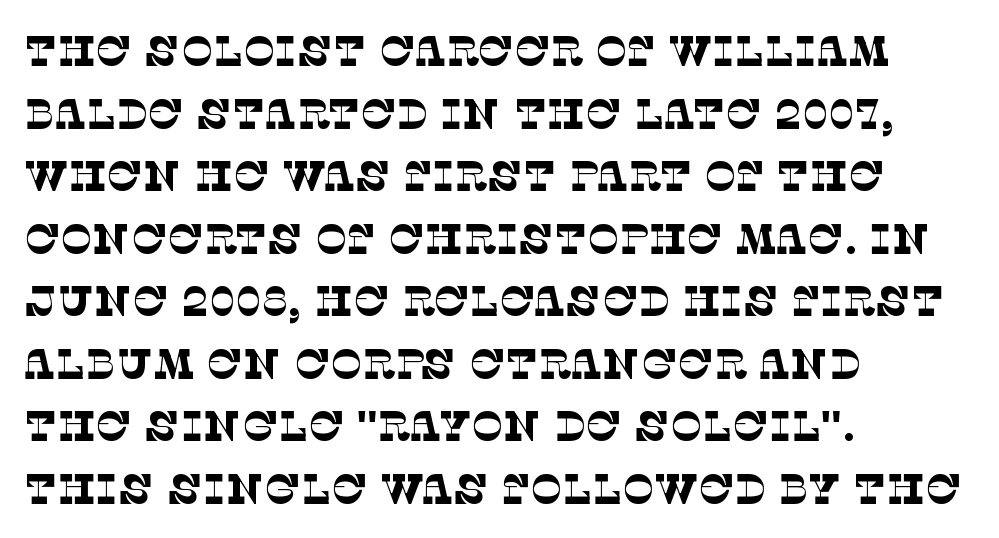
The image shows 42 px thin serif type; set left-aligned, normal line spacing (1.49x), normal letter spacing, not underlined; low stroke contrast and a large x-height.
